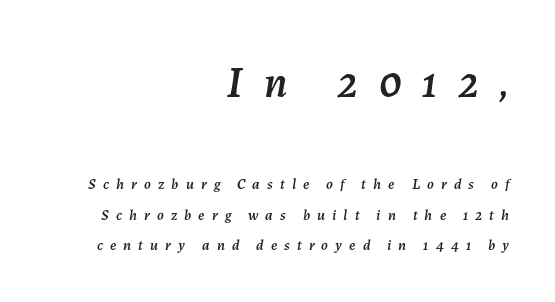
Q: Is the text italic (slanted)? A: Yes, it leans right by about 7 degrees.
Q: Is the text underlined? A: No.
Q: How is the paragraph aligned? A: Right-aligned.
Q: Is the spacing between letters normal or unusually wide? A: Unusually wide.
Q: Is the spacing between lines tight, normal or loose? A: Loose.
Q: Which block of text is set in a larger size, the first (top) or the second (bottom)? A: The first (top) one.
Q: Width (condensed, normal, or wide)? A: Normal.
Q: Stroke contrast? A: Medium.
Q: x-height? A: Medium.
Q: Monospaced? A: No.
